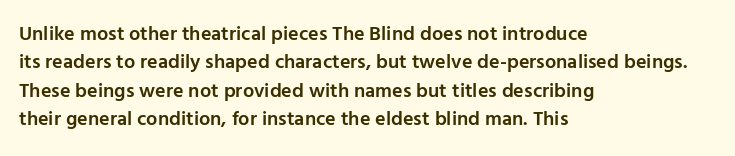
The image shows 20 px text type, upright; set left-aligned, normal line spacing (1.42x), normal letter spacing, not underlined.
